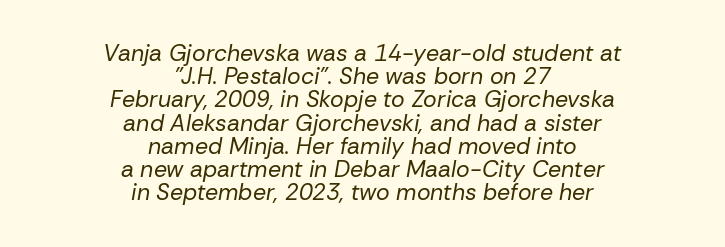
Q: Is the text bold? A: No.
Q: Is the text italic (slanted)? A: Yes, it leans right by about 10 degrees.
Q: Is the text underlined? A: No.
Q: How is the paragraph aligned? A: Centered.
Q: Is the spacing between letters normal or unusually wide? A: Normal.
Q: Is the spacing between lines tight, normal or loose? A: Tight.
